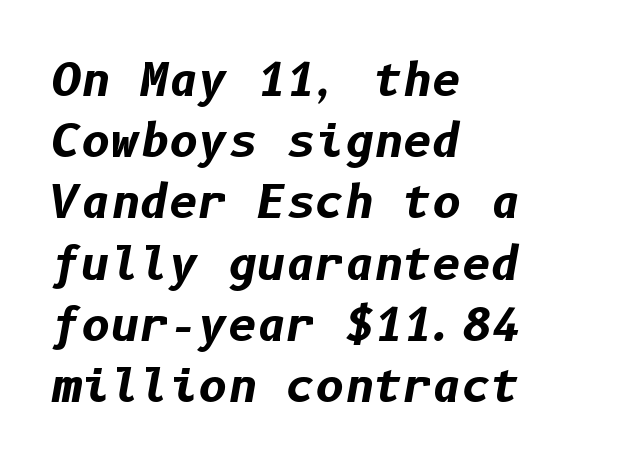
The line texture is even and compact thanks to regular tracking. You can tell it's italic because the verticals aren't actually vertical. Lines of text with bare space underneath. Emphasis by weight is at full strength: bold.
